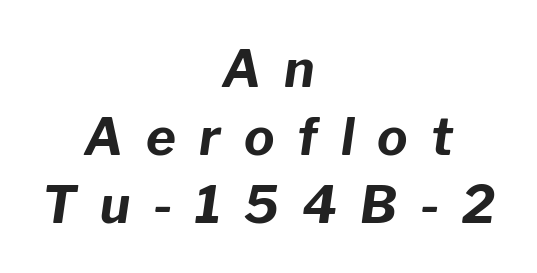
Q: Is the text bold? A: Yes.
Q: Is the text italic (slanted)? A: Yes, it leans right by about 8 degrees.
Q: Is the text underlined? A: No.
Q: How is the paragraph aligned? A: Centered.
Q: Is the spacing between letters normal or unusually wide? A: Unusually wide.
Q: Is the spacing between lines tight, normal or loose? A: Normal.
Q: Width (condensed, normal, or wide)? A: Normal.
Q: Stroke contrast? A: Low.
Q: x-height? A: Medium.
Q: Monospaced? A: No.
